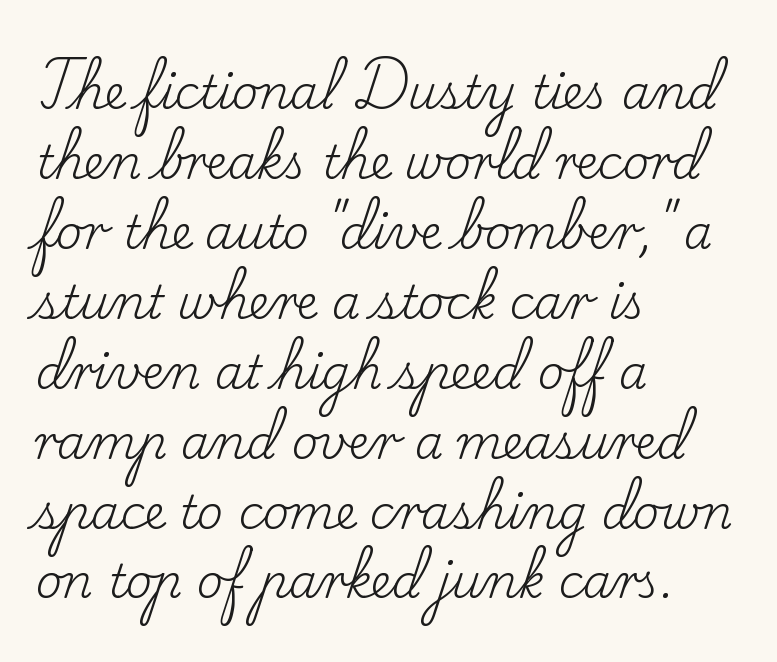
{"serif": "yes", "bold": "no", "weight": "regular", "width": "normal", "stroke_contrast": "low", "x_height": "small", "monospaced": "no", "underline": "no", "align": "left", "line_spacing": "normal", "line_spacing_ratio": 1.52, "letter_spacing": "normal", "letter_spacing_em": 0.0, "glyph_px": 46}
